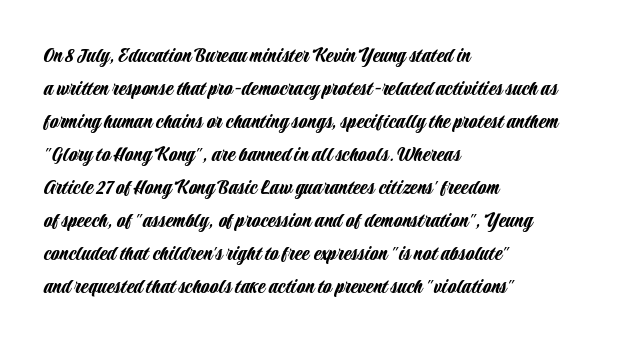
{"underline": "no", "align": "left", "line_spacing": "normal", "line_spacing_ratio": 1.5, "letter_spacing": "normal", "letter_spacing_em": 0.0, "glyph_px": 22}
